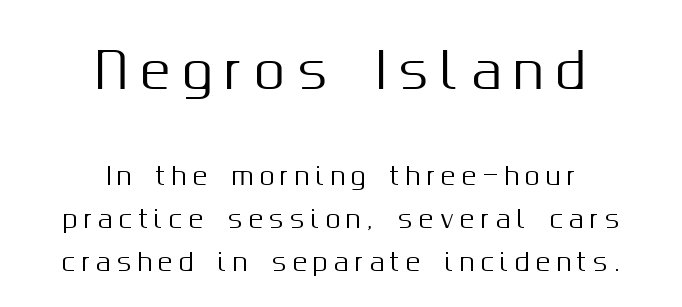
Q: Is the text italic (slanted)? A: No, it is upright.
Q: Is the typeface a serif or a sans-serif typeface? A: Sans-serif.
Q: Is the text underlined? A: No.
Q: How is the paragraph aligned? A: Centered.
Q: Is the spacing between letters normal or unusually wide? A: Unusually wide.
Q: Which block of text is set in a larger size, the first (top) or the second (bottom)? A: The first (top) one.
Q: Width (condensed, normal, or wide)? A: Normal.
Q: Stroke contrast? A: Medium.
Q: x-height? A: Medium.
Q: Monospaced? A: No.
